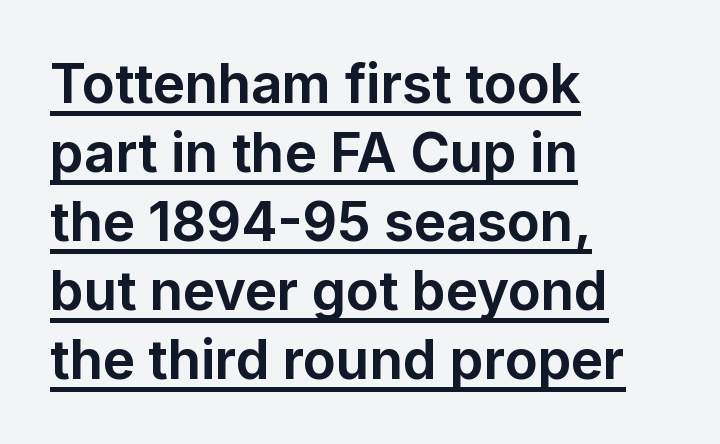
The image shows 54 px bold sans-serif type, upright; set left-aligned, normal line spacing (1.28x), normal letter spacing, underlined; low stroke contrast and a medium x-height.
